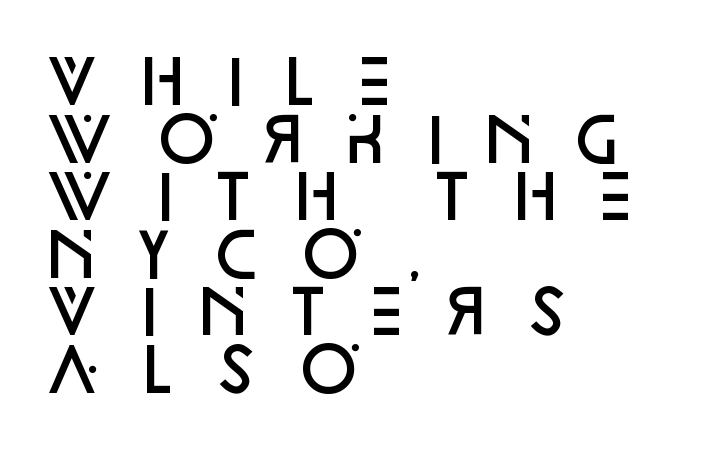
Think of a printed novel: that variable character pitch is what you see here. Lines of text with bare space underneath. In terms of posture, this sample is upright. Baseline-to-baseline distance is barely more than the letter height. The passage shown is semibold, sitting just below true bold.
